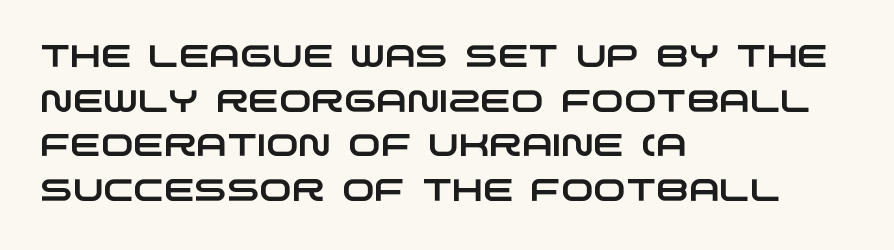
{"serif": "no", "width": "wide", "stroke_contrast": "low", "x_height": "large", "monospaced": "no", "underline": "no", "align": "left", "line_spacing": "normal", "line_spacing_ratio": 1.44, "letter_spacing": "normal", "letter_spacing_em": 0.0, "glyph_px": 31}
